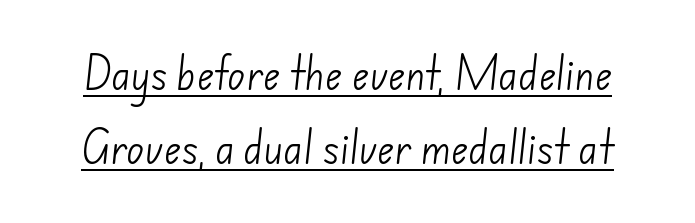
This sample has the flowing, uneven cadence of proportional lettering. Does extra space separate the letters? No, they use regular spacing. Weight: in the light-to-regular range. The letters carry no serifs — their stems end cleanly without finishing strokes.
